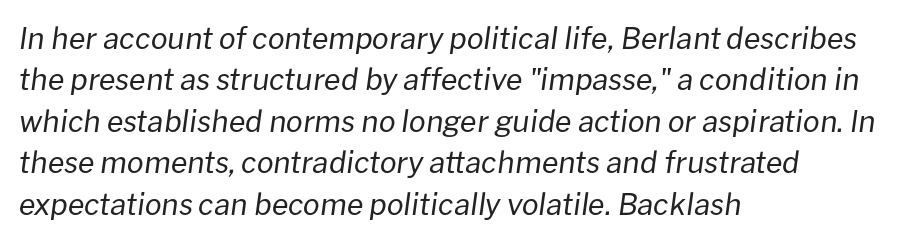
{"italic": "yes", "lean": "right", "slant_degrees": 8, "bold": "no", "weight": "regular", "width": "normal", "stroke_contrast": "low", "x_height": "medium", "monospaced": "no", "underline": "no", "align": "left", "line_spacing": "normal", "line_spacing_ratio": 1.38, "letter_spacing": "normal", "letter_spacing_em": 0.0, "glyph_px": 30}
